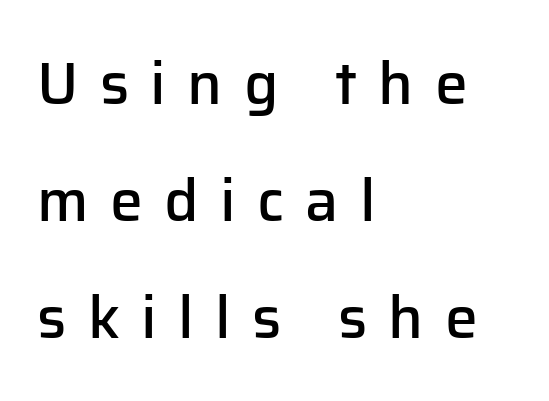
{"serif": "no", "italic": "no", "bold": "semi", "weight": "semibold", "width": "normal", "stroke_contrast": "low", "x_height": "medium", "monospaced": "no", "underline": "no", "align": "left", "line_spacing": "loose", "line_spacing_ratio": 1.98, "letter_spacing": "wide", "letter_spacing_em": 0.36, "glyph_px": 59}
